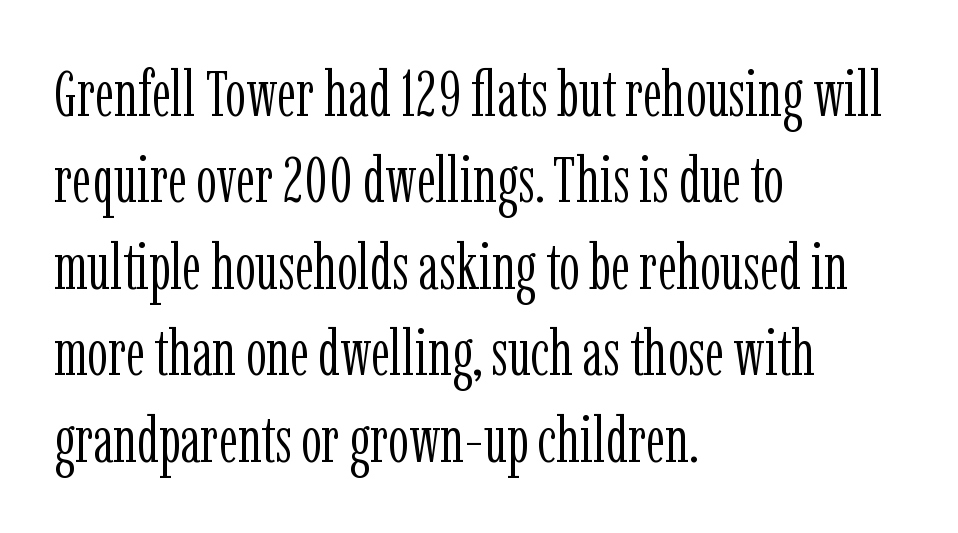
Horizontally, the lines are justified to the leading edge only. Font category for this specimen: serif. If you measured baseline to baseline, you'd find a middling distance. Descenders hang freely into open space. Every stem runs plumb, perpendicular to the baseline.
